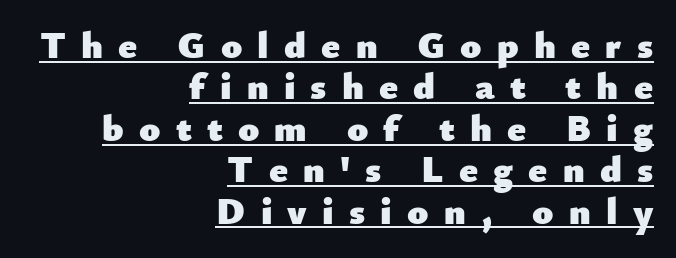
Heavy, bold letterforms. The tracking jumps out immediately: characters are airy and widely separated. Characters remain perfectly vertical along every line. These lines stack with their right ends in a neat column. This sample uses a sans-serif face.
